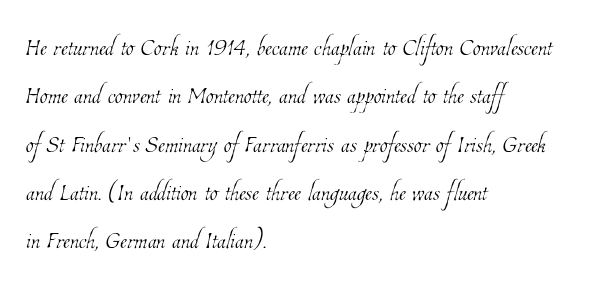
Q: Is the text bold? A: No.
Q: Is the text underlined? A: No.
Q: How is the paragraph aligned? A: Left-aligned.
Q: Is the spacing between letters normal or unusually wide? A: Normal.
Q: Is the spacing between lines tight, normal or loose? A: Normal.
Q: Width (condensed, normal, or wide)? A: Condensed.
Q: Stroke contrast? A: Low.
Q: x-height? A: Medium.
Q: Monospaced? A: No.
